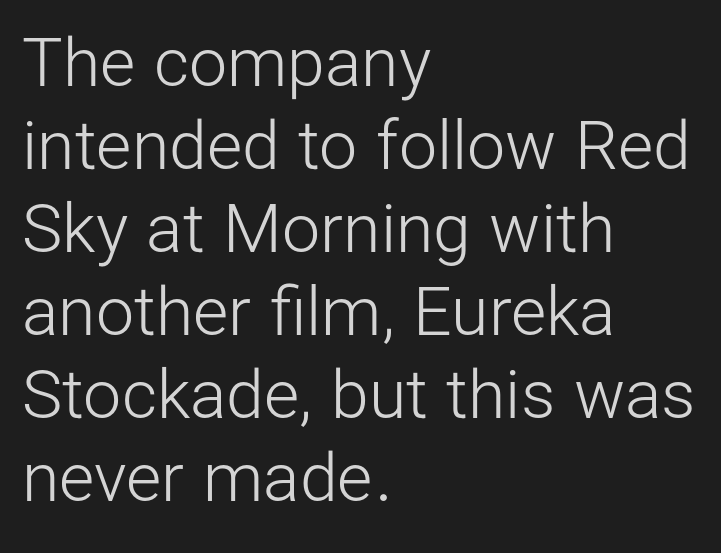
You could not count columns in this text — the font is proportionally spaced. Type without underlining. How are the letters spaced? Ordinarily, with no added tracking. Each line starts at the same left margin while the right side varies. Nothing sits at the stroke ends, so this counts as sans-serif. You can tell it's not italic because the verticals are truly vertical.
